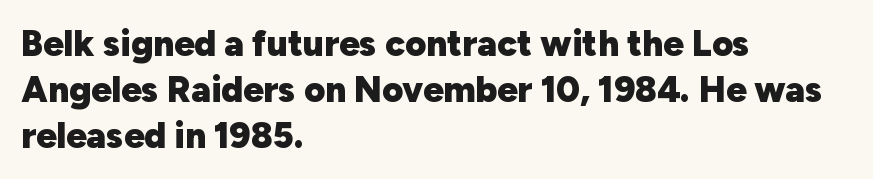
Letters rest on an invisible, unmarked baseline. Each letter keeps its own natural width here, so spacing adapts to shape. Check where the strokes stop: nothing finishes them off — pure sans. The passage shown stacks its lines at a standard gap. Leftover space on each line is placed entirely after the last word. Unlike italic type, these characters show no tilt at all.
